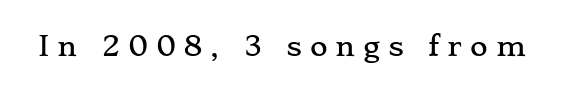
The image shows 27 px text type, upright; set unusually wide letter spacing (+0.29 em), not underlined.
